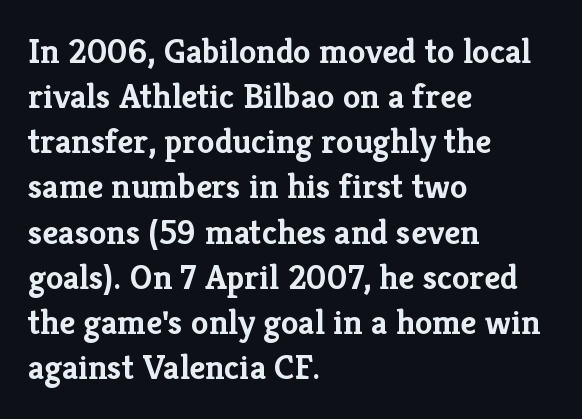
Here the designer chose a conventional face with non-uniform glyph widths. Compared with typical paragraphs, the rows here are spaced about the same. Bare-footed words on every line. This sample uses plain, unmodified letter spacing. The setting favours the left margin, as ordinary paragraphs usually do. Note: serifs present on the glyphs.
